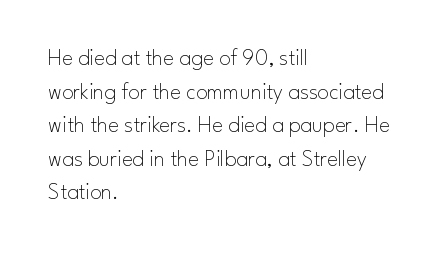
What stands out about the letter spacing? Nothing — it is the standard amount. Type without underlining. You can tell it's not italic because the verticals are truly vertical. Is there much room between lines? A standard amount, neither cramped nor airy.
